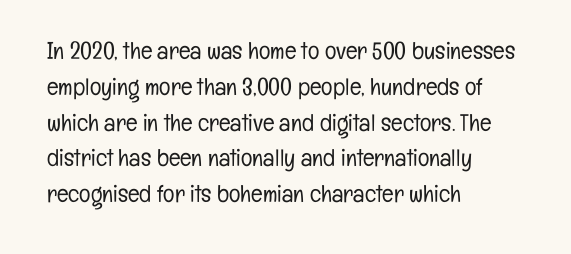
The setting favours the left margin, as ordinary paragraphs usually do. Upright lettering throughout. Letter spacing: default. No chunkiness to these letters — they're not bold.
